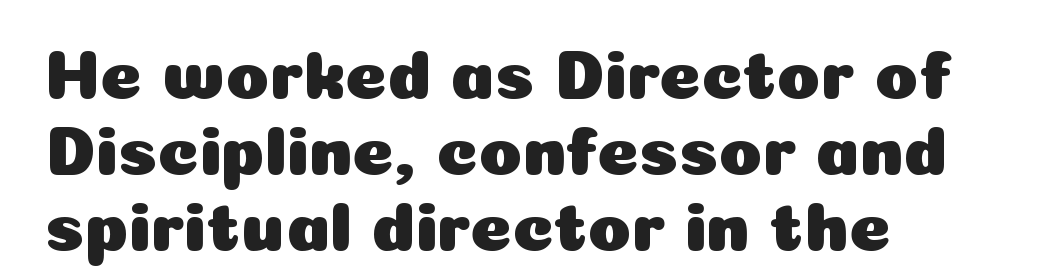
The passage is arranged the way most books set body copy — flush left. The face used here is proportionally spaced, like ordinary book or web type. Typographically, this falls in the sans-serif category. This sample trades vertical openness for compactness between lines. This sample uses an upright cut, with every glyph sitting square on the baseline. Each row of text sits above clean, open space.
